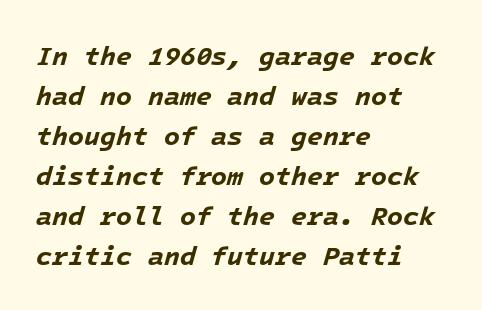
{"italic": "yes", "lean": "right", "slant_degrees": 16, "bold": "yes", "underline": "no", "align": "left", "line_spacing": "normal", "line_spacing_ratio": 1.54, "letter_spacing": "normal", "letter_spacing_em": 0.0, "glyph_px": 26}
